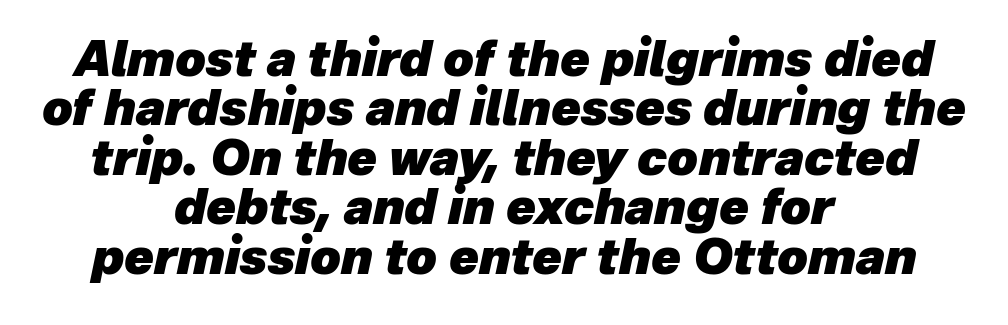
Honestly, there is no underline to notice here at all. Typographic density is high because the face is bold. The lines are quadded center. The letters advance in unequal steps, a hallmark of proportional type.
